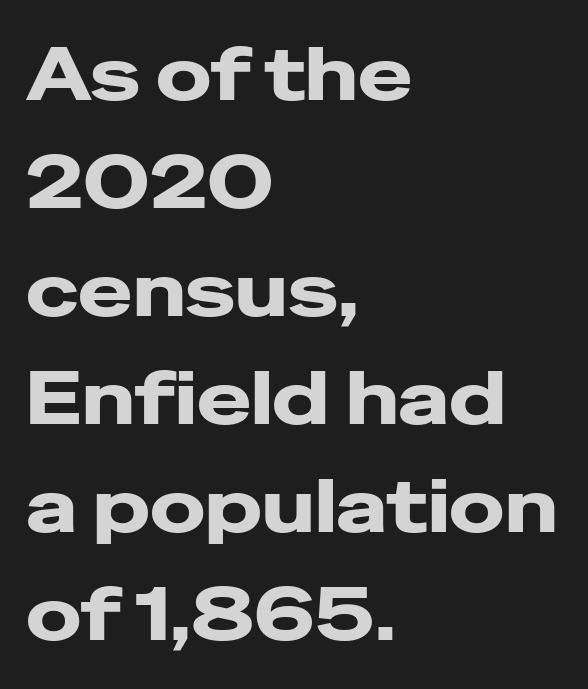
The image shows 73 px heavy, wide sans-serif type, upright; set left-aligned, normal line spacing (1.48x), normal letter spacing, not underlined; low stroke contrast and a medium x-height.
